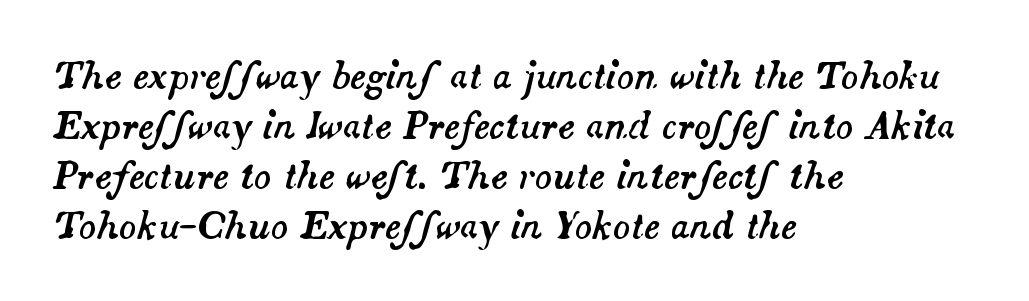
The lines in this sample share a left origin and differ only in where they stop. No word sits above an underline. If you drew a line through each stem, it would be angled. Students, observe: this is what conventionally led text looks like. Tracking value appears to be zero — textbook default spacing.
